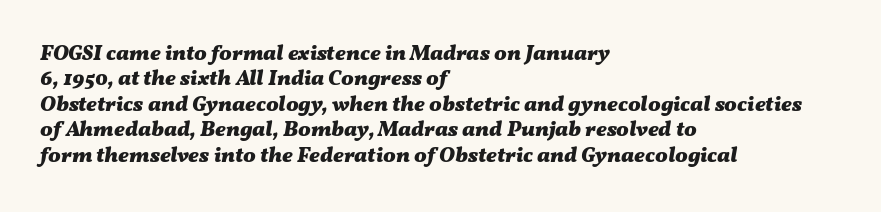
Q: Is the text bold? A: Yes.
Q: Is the text italic (slanted)? A: Yes, it leans right by about 11 degrees.
Q: Is the text underlined? A: No.
Q: How is the paragraph aligned? A: Left-aligned.
Q: Is the spacing between letters normal or unusually wide? A: Normal.
